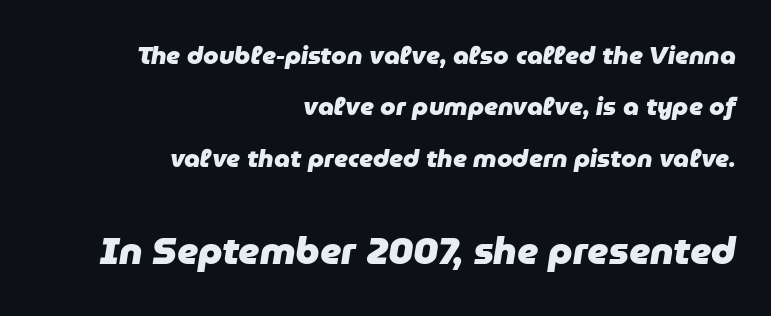
{"italic": "yes", "lean": "right", "slant_degrees": 9, "bold": "yes", "weight": "heavy", "width": "normal", "stroke_contrast": "low", "x_height": "medium", "monospaced": "no", "underline": "no", "align": "right", "line_spacing": "loose", "line_spacing_ratio": 2.06, "letter_spacing": "normal", "letter_spacing_em": 0.0, "larger_block": "second", "size_ratio": 1.52, "glyph_px": 38}
